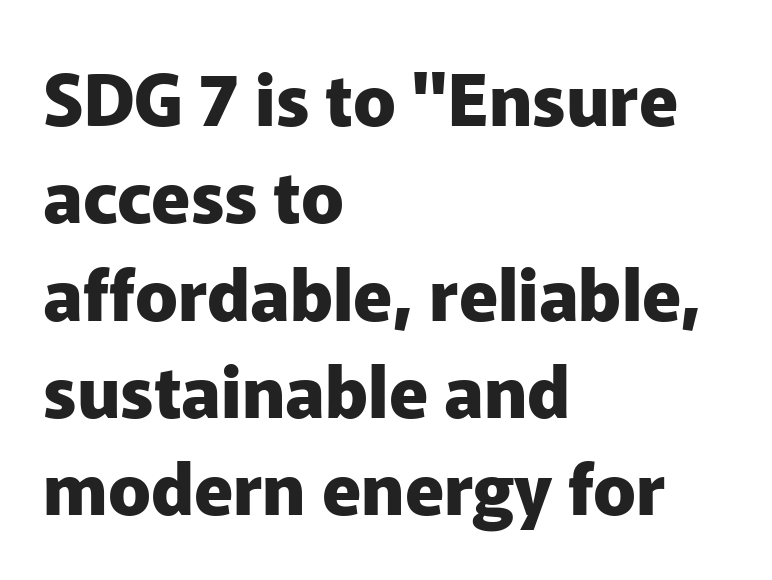
{"serif": "no", "italic": "no", "bold": "yes", "weight": "heavy", "width": "normal", "stroke_contrast": "low", "x_height": "medium", "monospaced": "no", "underline": "no", "align": "left", "line_spacing": "normal", "line_spacing_ratio": 1.37, "letter_spacing": "normal", "letter_spacing_em": 0.0, "glyph_px": 71}
